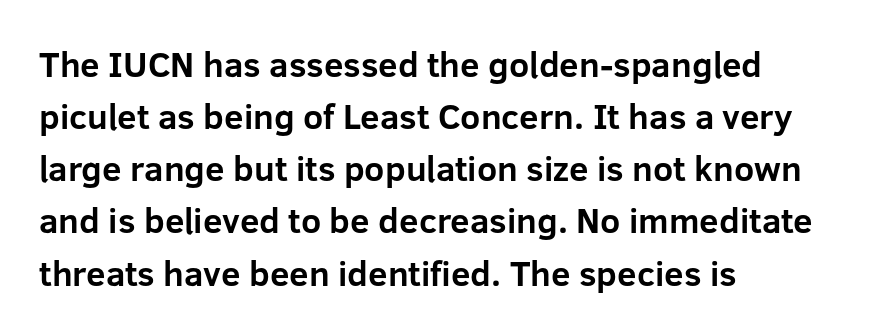
Q: Is the text bold? A: Yes.
Q: Is the text italic (slanted)? A: No, it is upright.
Q: Is the typeface a serif or a sans-serif typeface? A: Sans-serif.
Q: Is the text underlined? A: No.
Q: How is the paragraph aligned? A: Left-aligned.
Q: Is the spacing between letters normal or unusually wide? A: Normal.
Q: Is the spacing between lines tight, normal or loose? A: Normal.
Q: Width (condensed, normal, or wide)? A: Normal.
Q: Stroke contrast? A: Low.
Q: x-height? A: Medium.
Q: Monospaced? A: No.
